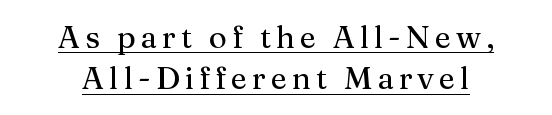
The image shows 31 px serif type, upright; set centered, normal line spacing (1.33x), underlined; medium stroke contrast and a medium x-height.
